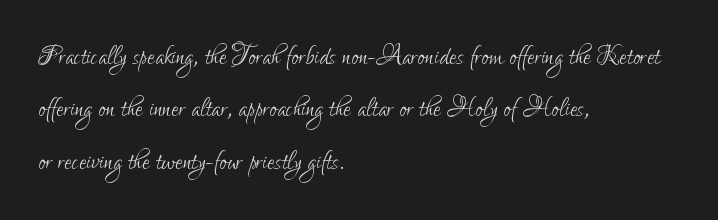
Q: Is the text bold? A: No.
Q: Is the text italic (slanted)? A: Yes.
Q: Is the typeface a serif or a sans-serif typeface? A: Sans-serif.
Q: Is the text underlined? A: No.
Q: How is the paragraph aligned? A: Left-aligned.
Q: Is the spacing between letters normal or unusually wide? A: Normal.
Q: Is the spacing between lines tight, normal or loose? A: Normal.
Q: Width (condensed, normal, or wide)? A: Condensed.
Q: Stroke contrast? A: Low.
Q: x-height? A: Small.
Q: Monospaced? A: No.
